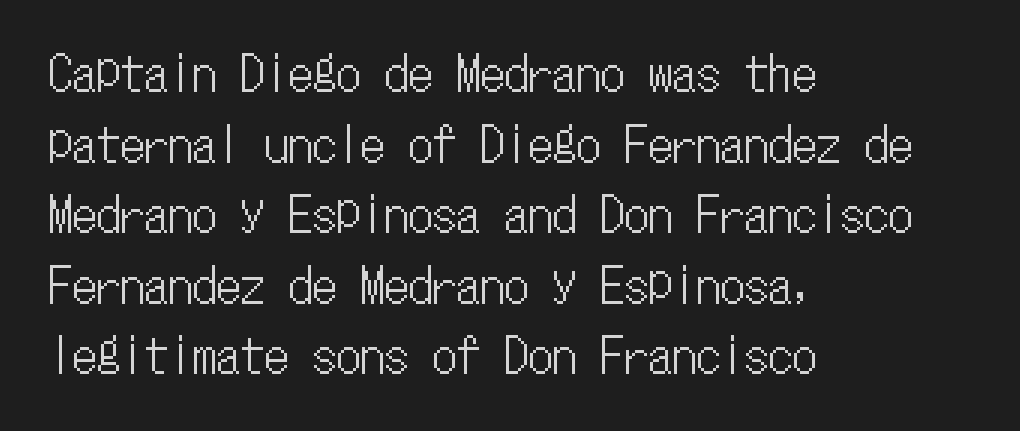
{"italic": "no", "width": "condensed", "stroke_contrast": "low", "x_height": "medium", "monospaced": "yes", "underline": "no", "align": "left", "line_spacing": "normal", "line_spacing_ratio": 1.47, "letter_spacing": "normal", "letter_spacing_em": 0.0, "glyph_px": 48}
